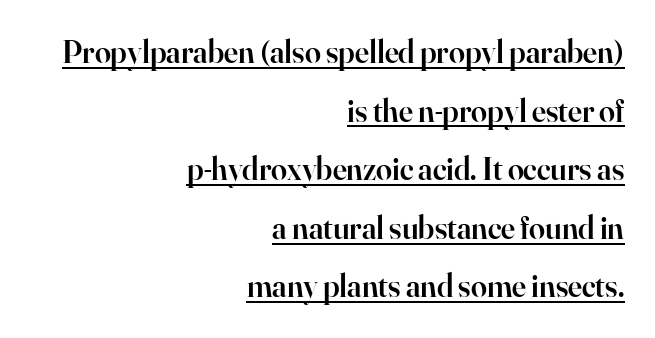
{"serif": "yes", "italic": "no", "bold": "semi", "weight": "semibold", "width": "normal", "stroke_contrast": "high", "x_height": "small", "monospaced": "no", "underline": "yes", "align": "right", "line_spacing_ratio": 1.83, "letter_spacing": "normal", "letter_spacing_em": 0.0, "glyph_px": 32}
